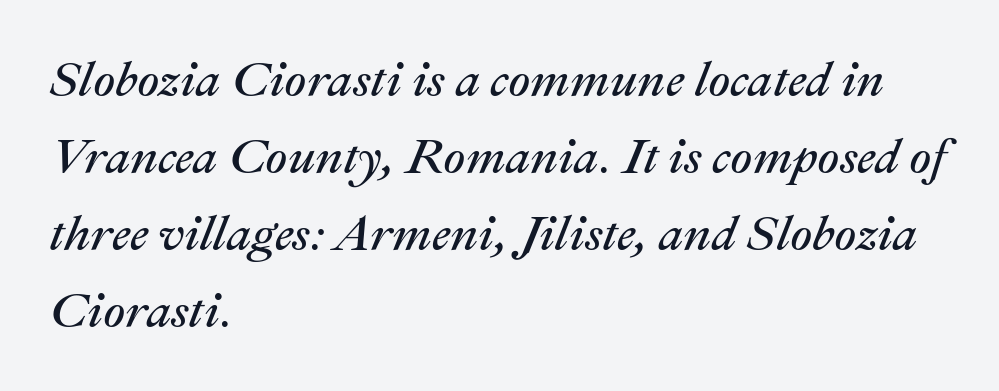
{"italic": "yes", "lean": "right", "slant_degrees": 22, "bold": "no", "weight": "regular", "width": "normal", "stroke_contrast": "medium", "x_height": "medium", "monospaced": "no", "underline": "no", "align": "left", "line_spacing": "normal", "line_spacing_ratio": 1.57, "letter_spacing": "normal", "letter_spacing_em": 0.0, "glyph_px": 49}
